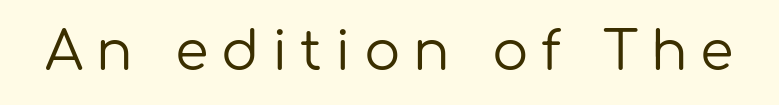
The image shows 54 px regular-weight sans-serif type, upright; set unusually wide letter spacing (+0.24 em), not underlined; low stroke contrast and a medium x-height.
